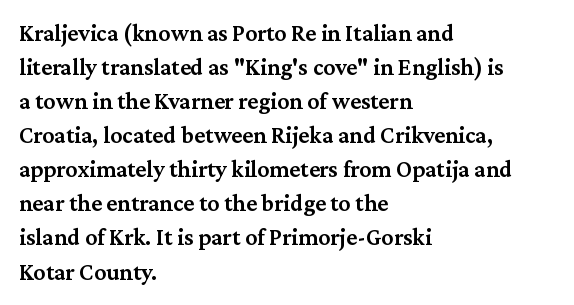
The image shows 24 px text type, upright; set left-aligned, normal line spacing (1.42x), normal letter spacing, not underlined.
